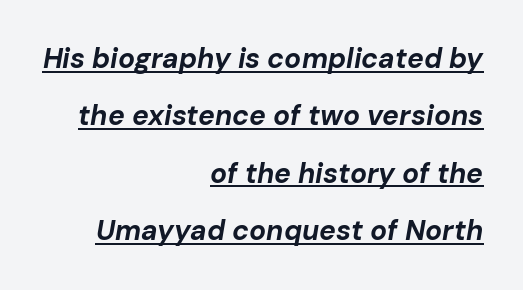
Spacing verdict: proportional, widths tailored to each character. The letters are bold, with thick, heavy strokes. If you measured baseline to baseline, you'd find a long distance. Notice how the passage keeps a crisp vertical edge on the right only.
